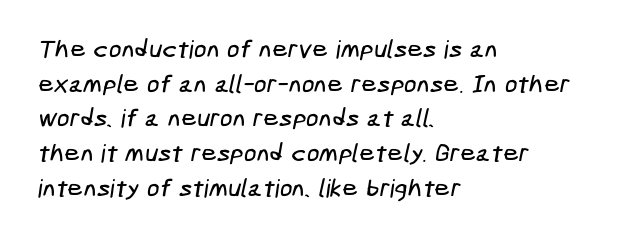
The leading is moderate, giving the passage an even texture. The passage shown is not underscored anywhere. These lines are set flush left with a ragged right edge. The tracking reads as untouched default to a designer's eye.
